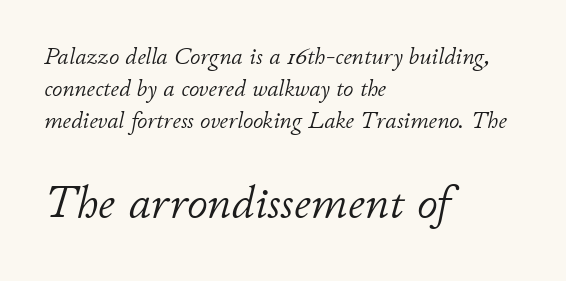
The image shows 46 px light type, italic (leaning right); set left-aligned, normal line spacing (1.4x), normal letter spacing, not underlined; the second (bottom) block is 2.0x larger; low stroke contrast and a small x-height.
